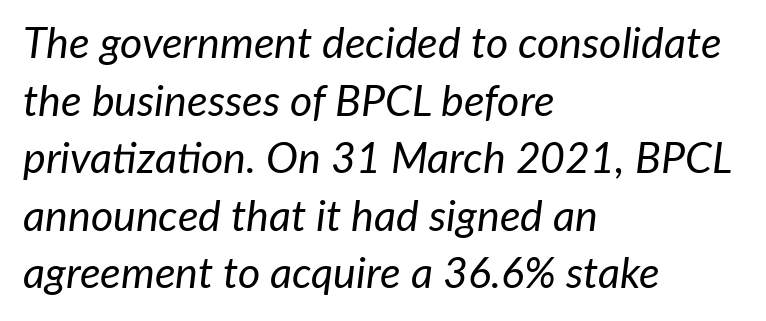
Q: Is the text bold? A: No.
Q: Is the text italic (slanted)? A: Yes, it leans right by about 7 degrees.
Q: Is the text underlined? A: No.
Q: How is the paragraph aligned? A: Left-aligned.
Q: Is the spacing between letters normal or unusually wide? A: Normal.
Q: Is the spacing between lines tight, normal or loose? A: Normal.
Q: Width (condensed, normal, or wide)? A: Normal.
Q: Stroke contrast? A: Low.
Q: x-height? A: Medium.
Q: Monospaced? A: No.
